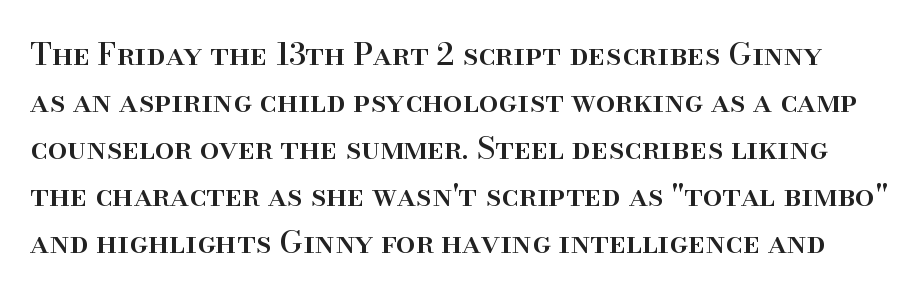
{"serif": "yes", "italic": "no", "width": "normal", "stroke_contrast": "high", "x_height": "small", "monospaced": "no", "underline": "no", "line_spacing": "normal", "line_spacing_ratio": 1.52, "letter_spacing": "normal", "letter_spacing_em": 0.0, "glyph_px": 31}
